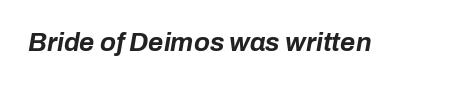
The baseline area is clear. The face used here has a pronounced slope to its letters. The face used here has the dense, thick strokes of a bold. Between one letter and the next there's only the usual sliver of space.
